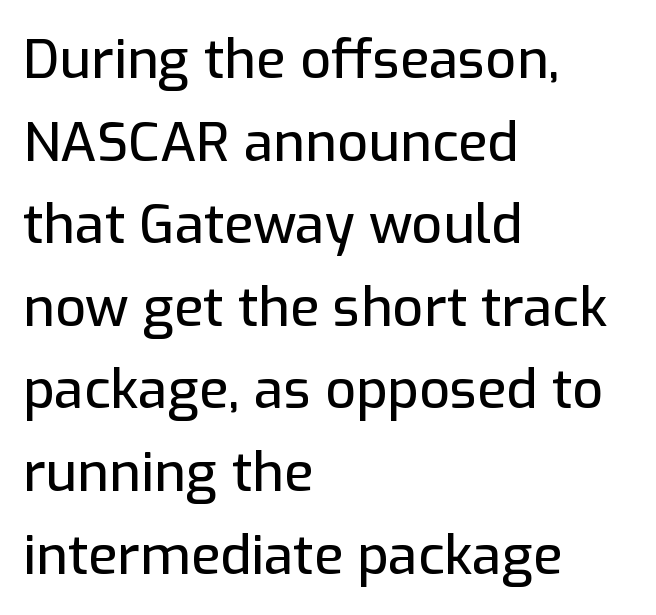
Does the lettering tilt? It doesn't — this is upright. These lines stack with their left ends in a neat column. A typesetter would call this zero additional tracking. Do the characters align in a grid? No, the font is proportional.
